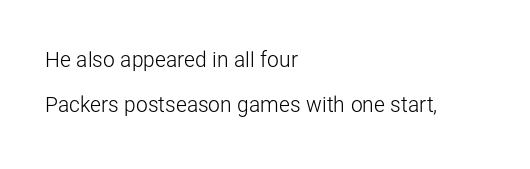
Designer's note — italics off, roman on. Interline gaps are noticeably wide in this sample. The string is rendered with underlining switched off. The passage is arranged the way most books set body copy — flush left. The face looks like a standard text weight, possibly lighter. Default kerning and tracking; the words read as compact shapes.
